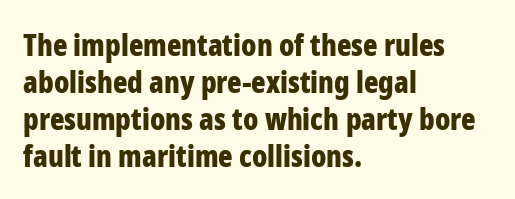
Do the letters lean? They stand straight. Is the letter spacing exaggerated? No — it looks like the ordinary default. Does the weight exceed regular? Yes, all the way to bold. Grotesque or geometric, the face here clearly has no serifs. A typesetter would call this proportional, since set widths differ per character.
